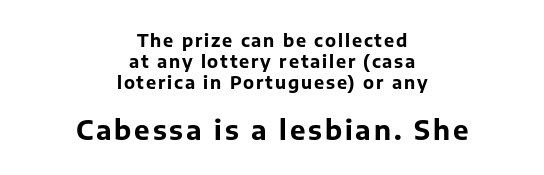
The image shows 26 px bold type, upright; set centered, line spacing 1.23x, not underlined; the second (bottom) block is 1.53x larger.
